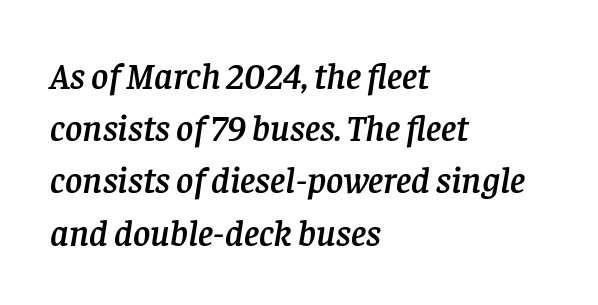
Q: Is the text italic (slanted)? A: Yes, it leans right by about 8 degrees.
Q: Is the typeface a serif or a sans-serif typeface? A: Serif.
Q: Is the text underlined? A: No.
Q: How is the paragraph aligned? A: Left-aligned.
Q: Is the spacing between letters normal or unusually wide? A: Normal.
Q: Is the spacing between lines tight, normal or loose? A: Normal.
Q: Width (condensed, normal, or wide)? A: Normal.
Q: Stroke contrast? A: Low.
Q: x-height? A: Large.
Q: Monospaced? A: No.
